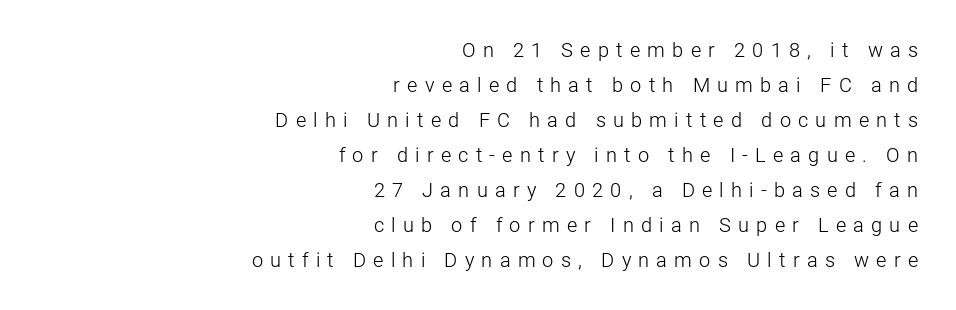
Short note: letters widely spaced. A student would call this right alignment; a typographer would say flush right, rag left. The zone under the glyphs is completely vacant. Think standard paragraph weight, or any step lighter than that.
